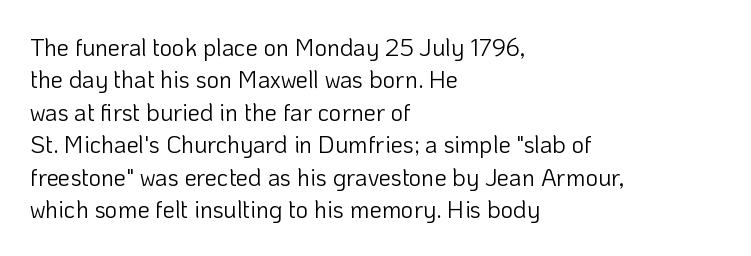
The typesetter chose a ragged-right arrangement here. In terms of letterspacing, this is plain default setting. Descenders hang freely into open space. A typesetter would call this leading conventional body-copy spacing. Stems and bowls with no extra thickness — not bold.
